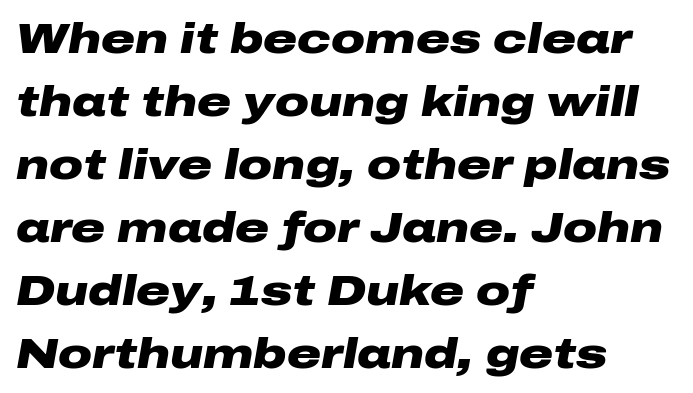
{"italic": "yes", "lean": "right", "slant_degrees": 10, "bold": "yes", "weight": "heavy", "width": "wide", "stroke_contrast": "low", "x_height": "medium", "monospaced": "no", "underline": "no", "align": "left", "line_spacing": "normal", "line_spacing_ratio": 1.5, "letter_spacing": "normal", "letter_spacing_em": 0.0, "glyph_px": 42}
